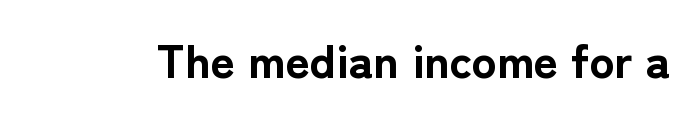
Q: Is the text bold? A: Yes.
Q: Is the text italic (slanted)? A: No, it is upright.
Q: Is the typeface a serif or a sans-serif typeface? A: Sans-serif.
Q: Is the text underlined? A: No.
Q: Is the spacing between letters normal or unusually wide? A: Normal.
Q: Width (condensed, normal, or wide)? A: Normal.
Q: Stroke contrast? A: Low.
Q: x-height? A: Medium.
Q: Monospaced? A: No.
